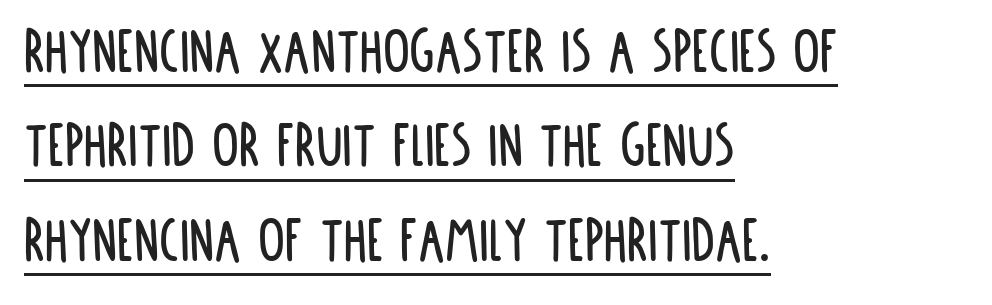
The passage shown is typed in a proportional face where columns would drift. Students, note that the glyphs here touch the page at normal intervals. Compared with a centered layout, this one pins lines to the left instead. Each new line begins a customary step beneath the previous one.
